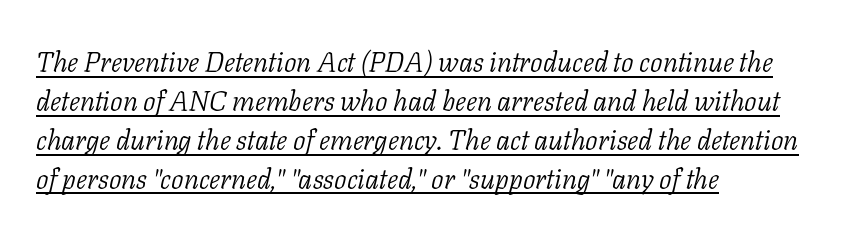
The image shows 28 px light serif type, italic (leaning right); set left-aligned, normal line spacing (1.39x), normal letter spacing, underlined; low stroke contrast and a medium x-height.
